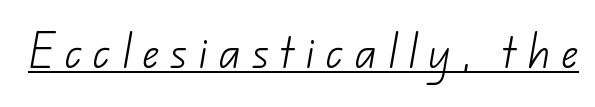
{"serif": "no", "bold": "no", "weight": "light", "width": "normal", "stroke_contrast": "low", "x_height": "small", "monospaced": "no", "underline": "yes", "letter_spacing": "wide", "letter_spacing_em": 0.3, "glyph_px": 37}
